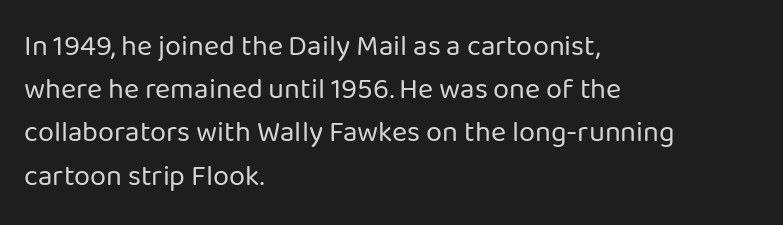
Observe the absence of serifs on each vertical stroke in this sample. Short and long lines alike share a common starting point at left. Think standard paragraph weight, or any step lighter than that. The rendering uses natural spacing where letterforms have individual widths. Glyph-to-glyph distance matches everyday printed text. The lettering stays uniformly vertical, giving the passage a roman look.
